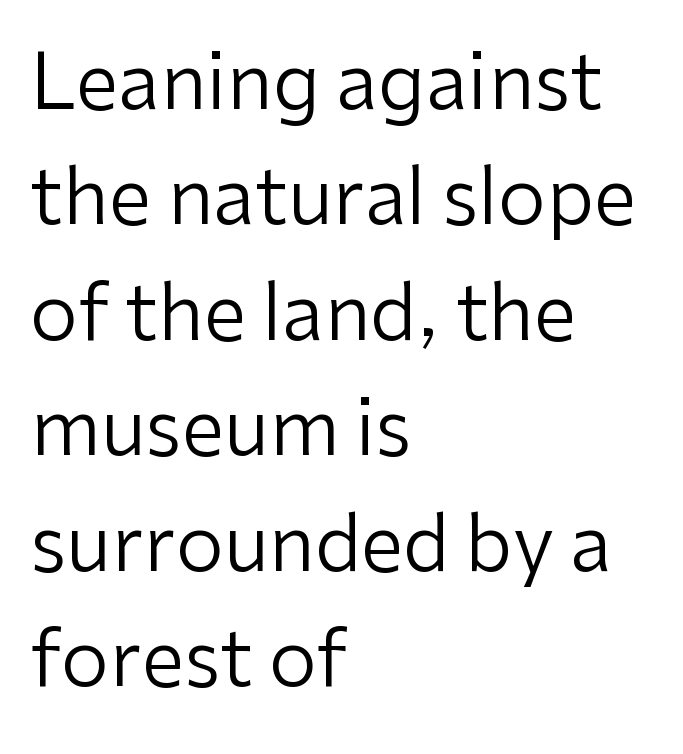
Q: Is the text bold? A: No.
Q: Is the text italic (slanted)? A: No, it is upright.
Q: Is the typeface a serif or a sans-serif typeface? A: Sans-serif.
Q: Is the text underlined? A: No.
Q: How is the paragraph aligned? A: Left-aligned.
Q: Is the spacing between letters normal or unusually wide? A: Normal.
Q: Is the spacing between lines tight, normal or loose? A: Normal.
Q: Width (condensed, normal, or wide)? A: Normal.
Q: Stroke contrast? A: Low.
Q: x-height? A: Medium.
Q: Monospaced? A: No.
